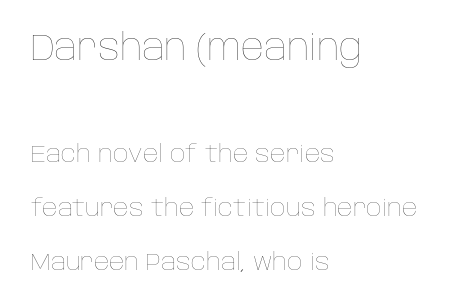
Each stroke keeps to a modest, everyday thickness or less. Baseline-to-baseline distance is far greater than the letter height. These lines are rendered in a variable-pitch font. The zone under the glyphs is completely vacant.
